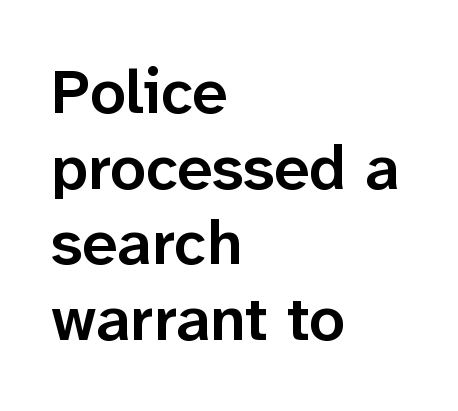
Q: Is the text bold? A: Semi-bold.
Q: Is the text italic (slanted)? A: No, it is upright.
Q: Is the typeface a serif or a sans-serif typeface? A: Sans-serif.
Q: Is the text underlined? A: No.
Q: How is the paragraph aligned? A: Left-aligned.
Q: Is the spacing between letters normal or unusually wide? A: Normal.
Q: Width (condensed, normal, or wide)? A: Normal.
Q: Stroke contrast? A: Low.
Q: x-height? A: Medium.
Q: Monospaced? A: No.
